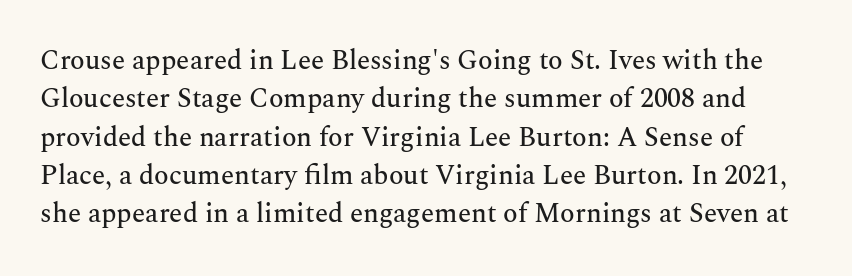
{"italic": "no", "underline": "no", "line_spacing": "normal", "line_spacing_ratio": 1.42, "letter_spacing": "normal", "letter_spacing_em": 0.0, "glyph_px": 27}
